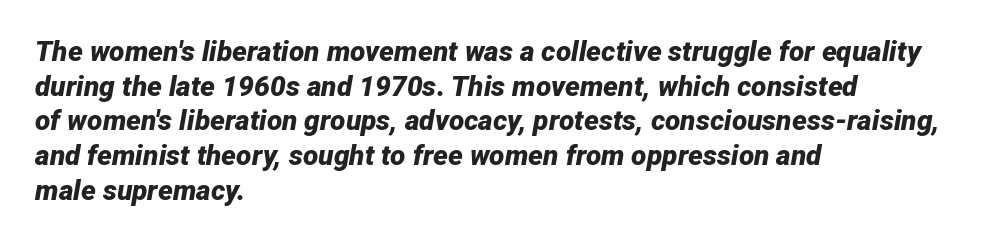
Q: Is the text bold? A: Yes.
Q: Is the text italic (slanted)? A: Yes, it leans right by about 12 degrees.
Q: Is the text underlined? A: No.
Q: How is the paragraph aligned? A: Left-aligned.
Q: Is the spacing between letters normal or unusually wide? A: Normal.
Q: Width (condensed, normal, or wide)? A: Normal.
Q: Stroke contrast? A: Low.
Q: x-height? A: Medium.
Q: Monospaced? A: No.
